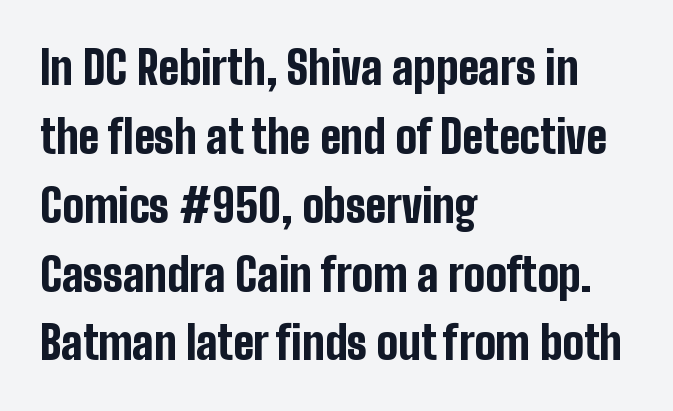
Looks like regular typesetting: each glyph gets only the width it needs. The glyphs are unaccompanied by any horizontal stroke below them. Nothing unusual about the tracking: characters are spaced as the font intends. This rendering uses left alignment, leaving the right contour irregular. Grotesque or geometric, the face here clearly has no serifs. Tall strokes in this sample are plumb rather than angled.
